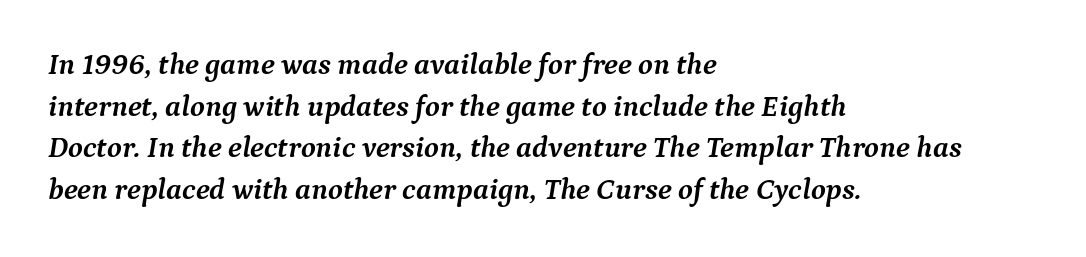
The face used here has a pronounced slope to its letters. Words appear dense and cohesive because spacing is normal. Short and long lines alike share a common starting point at left. The text was rendered using a seriffed face with decorative stroke endings. Emphasis by weight is at full strength: bold. These lines sit exactly where default settings would place them.
